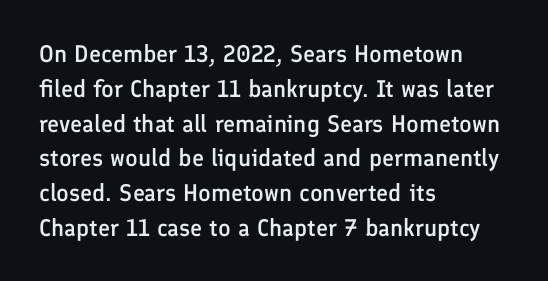
{"italic": "no", "bold": "semi", "underline": "no", "align": "left", "line_spacing": "normal", "line_spacing_ratio": 1.45, "letter_spacing": "normal", "letter_spacing_em": 0.0, "glyph_px": 24}
